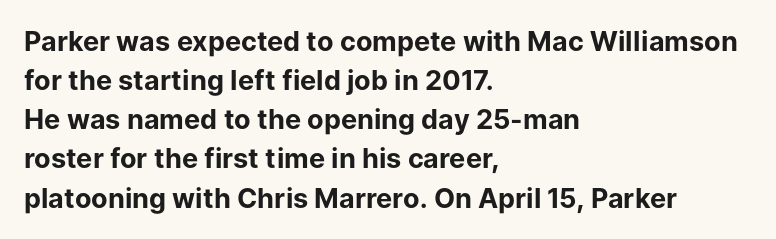
{"italic": "no", "bold": "yes", "underline": "no", "align": "left", "line_spacing": "normal", "line_spacing_ratio": 1.45, "letter_spacing": "normal", "letter_spacing_em": 0.0, "glyph_px": 27}
